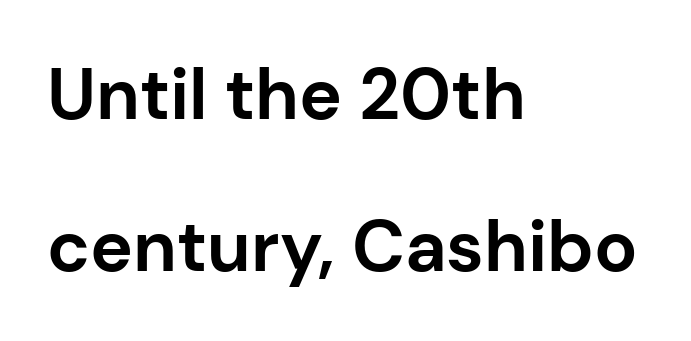
The image shows 72 px bold sans-serif type, upright; set left-aligned, loose line spacing (2.11x), normal letter spacing, not underlined; low stroke contrast and a medium x-height.
